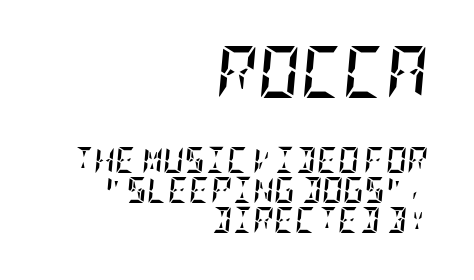
Q: Is the text bold? A: Yes.
Q: Is the text italic (slanted)? A: Yes, it leans right by about 5 degrees.
Q: Is the text underlined? A: No.
Q: How is the paragraph aligned? A: Right-aligned.
Q: Is the spacing between letters normal or unusually wide? A: Normal.
Q: Is the spacing between lines tight, normal or loose? A: Tight.
Q: Which block of text is set in a larger size, the first (top) or the second (bottom)? A: The first (top) one.
Q: Width (condensed, normal, or wide)? A: Condensed.
Q: Stroke contrast? A: Low.
Q: x-height? A: Large.
